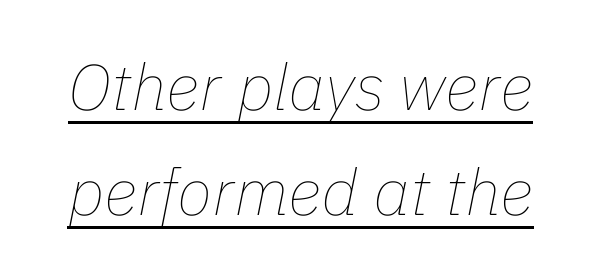
The image shows 65 px thin type, italic (leaning right); set normal line spacing (1.62x), normal letter spacing, underlined; low stroke contrast and a medium x-height.
